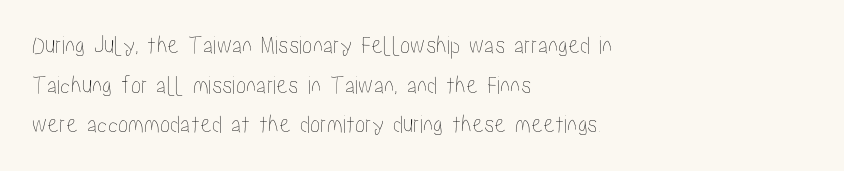
The image shows 26 px text type, upright; set left-aligned, normal line spacing (1.52x), normal letter spacing, not underlined.
